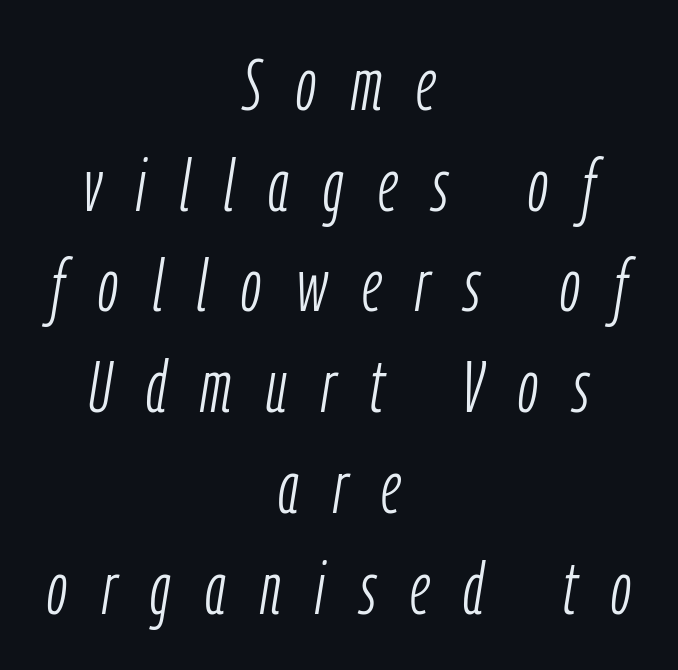
{"italic": "yes", "lean": "right", "slant_degrees": 9, "bold": "no", "weight": "light", "width": "condensed", "stroke_contrast": "low", "x_height": "medium", "monospaced": "no", "underline": "no", "align": "center", "line_spacing": "normal", "line_spacing_ratio": 1.38, "letter_spacing": "wide", "letter_spacing_em": 0.47, "glyph_px": 73}
